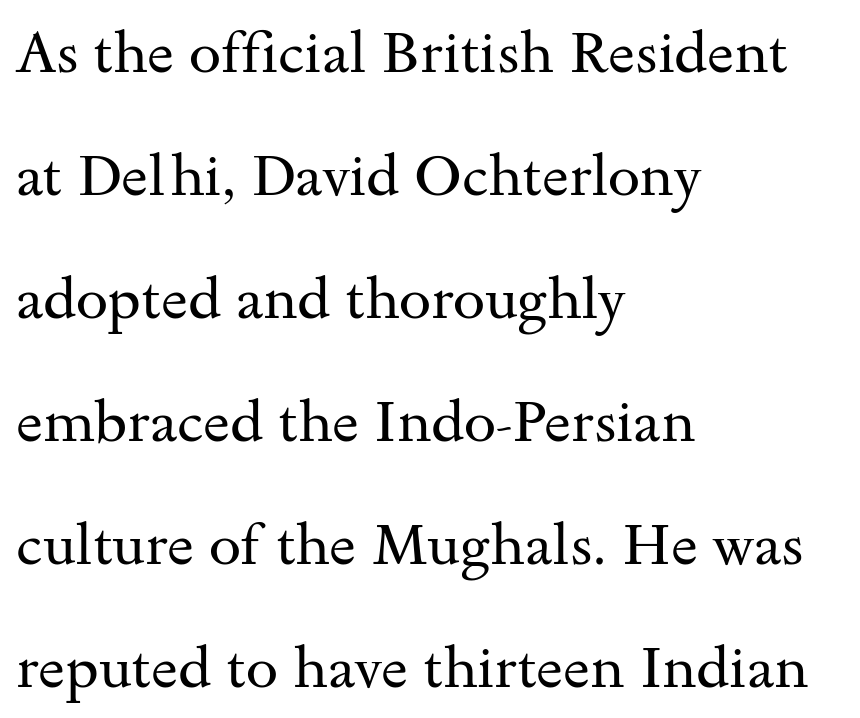
Q: Is the text bold? A: No.
Q: Is the text italic (slanted)? A: No, it is upright.
Q: Is the typeface a serif or a sans-serif typeface? A: Serif.
Q: Is the text underlined? A: No.
Q: How is the paragraph aligned? A: Left-aligned.
Q: Is the spacing between letters normal or unusually wide? A: Normal.
Q: Is the spacing between lines tight, normal or loose? A: Loose.
Q: Width (condensed, normal, or wide)? A: Wide.
Q: Stroke contrast? A: Medium.
Q: x-height? A: Small.
Q: Monospaced? A: No.
